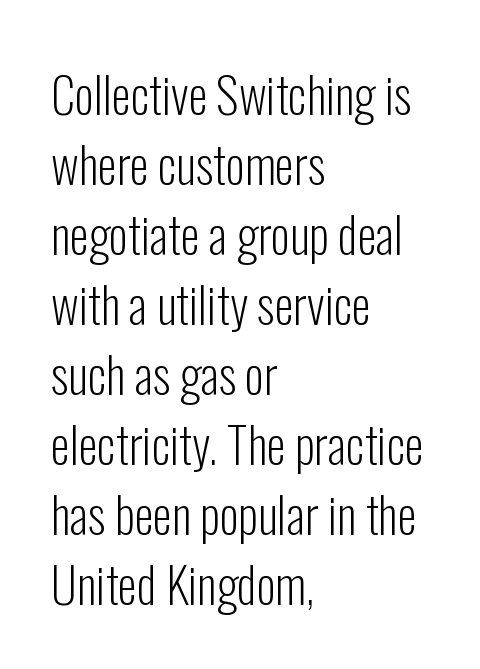
Q: Is the text bold? A: No.
Q: Is the text italic (slanted)? A: No, it is upright.
Q: Is the typeface a serif or a sans-serif typeface? A: Sans-serif.
Q: Is the text underlined? A: No.
Q: How is the paragraph aligned? A: Left-aligned.
Q: Is the spacing between letters normal or unusually wide? A: Normal.
Q: Is the spacing between lines tight, normal or loose? A: Normal.
Q: Width (condensed, normal, or wide)? A: Condensed.
Q: Stroke contrast? A: Low.
Q: x-height? A: Medium.
Q: Monospaced? A: No.
